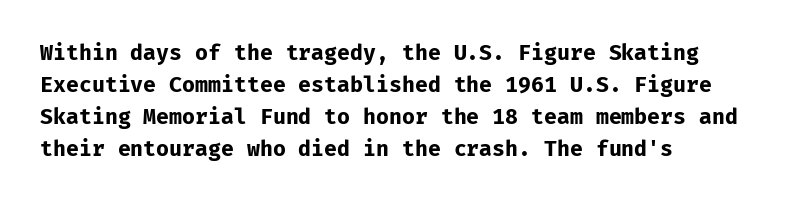
Q: Is the text bold? A: Yes.
Q: Is the text italic (slanted)? A: No, it is upright.
Q: Is the text underlined? A: No.
Q: How is the paragraph aligned? A: Left-aligned.
Q: Is the spacing between letters normal or unusually wide? A: Normal.
Q: Is the spacing between lines tight, normal or loose? A: Normal.
